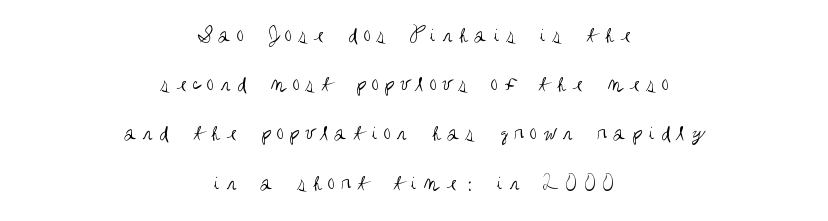
The image shows 23 px text type; set centered, loose line spacing (2.14x), unusually wide letter spacing (+0.26 em), not underlined.
